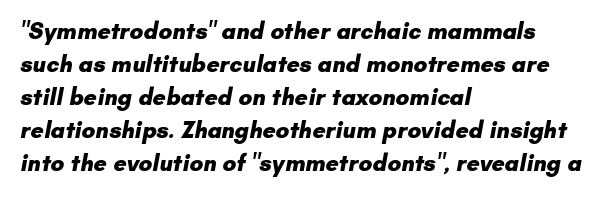
Bold? Absolutely — the strokes are thick and heavy. Descenders are the only things crossing below the line. The rows are spaced the way most documents space them. You could call the tracking neutral — neither tight nor loose.
